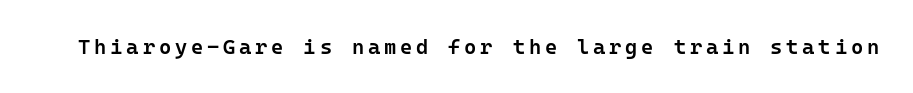
Its strokes are somewhat broadened, the hallmark of semibold type. The lettering holds an erect, upright posture throughout. The zone under the glyphs is completely vacant.
